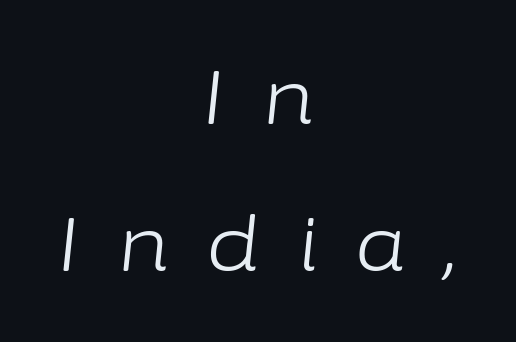
Neither beginnings nor endings align; midpoints do. Nothing heavy about these letters — not bold at all. Summary of vertical rhythm: relaxed, with wide interline spacing. The face used here is proportionally spaced, like ordinary book or web type. In terms of letterspacing, this is a distinctly airy, spread setting. Slant detected: the letters are inclined.
